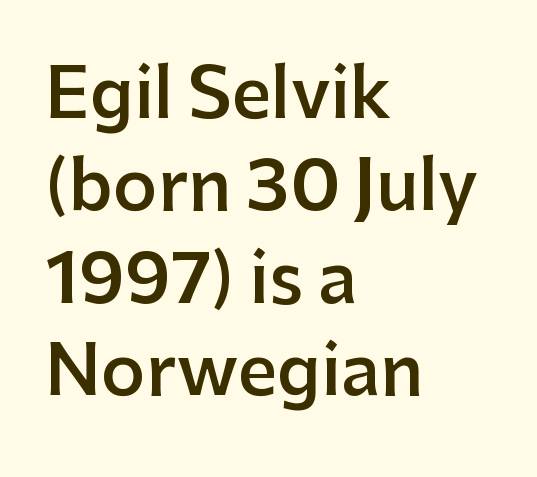
A bit beefed up — I'd call it semibold rather than bold. You could not count columns in this text — the font is proportionally spaced. Every row of glyphs begins at an identical x-position on the left. Decoration check: the copy has no underline. If you measured baseline to baseline, you'd find a middling distance.
